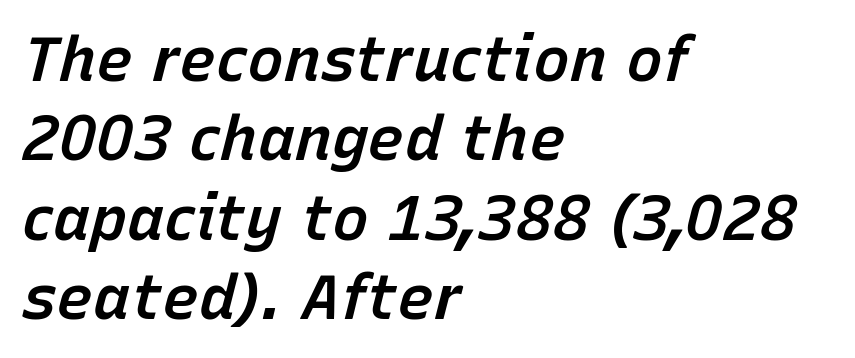
Q: Is the text bold? A: Semi-bold.
Q: Is the text italic (slanted)? A: Yes, it leans right by about 15 degrees.
Q: Is the text underlined? A: No.
Q: How is the paragraph aligned? A: Left-aligned.
Q: Is the spacing between letters normal or unusually wide? A: Normal.
Q: Is the spacing between lines tight, normal or loose? A: Normal.
Q: Width (condensed, normal, or wide)? A: Normal.
Q: Stroke contrast? A: Low.
Q: x-height? A: Medium.
Q: Monospaced? A: No.
